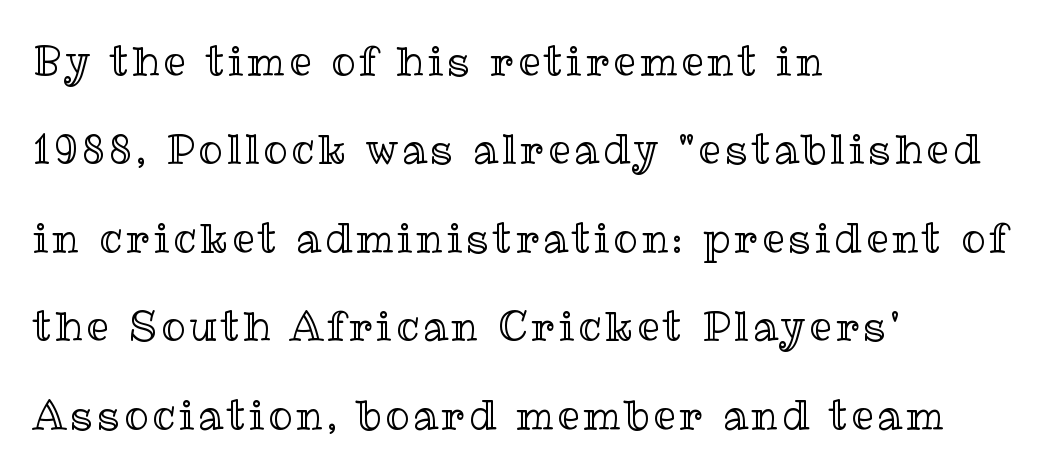
The image shows 40 px text type, upright; set left-aligned, loose line spacing (2.21x), not underlined; a medium x-height.
